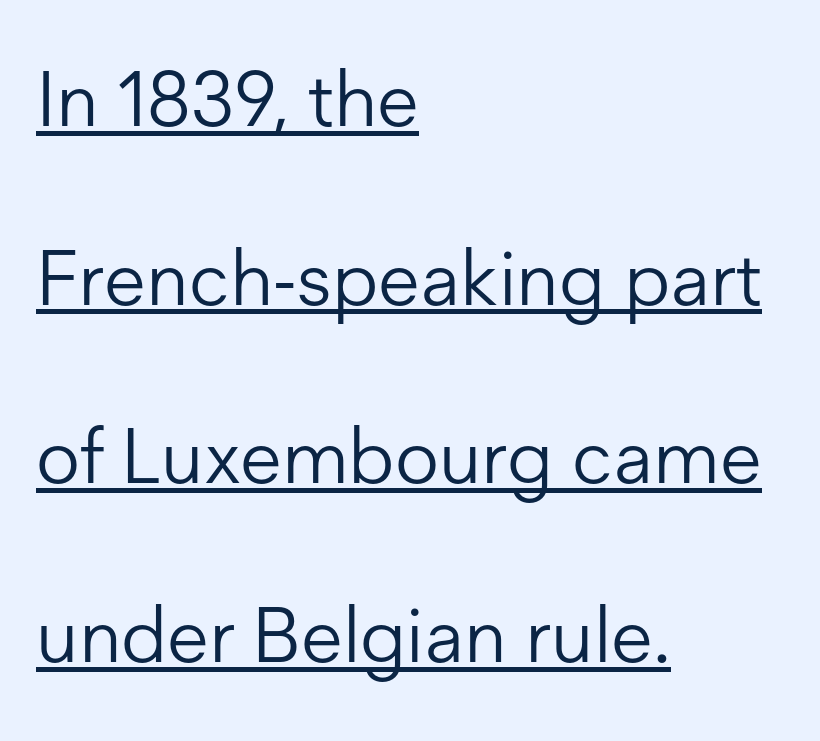
The paragraph shown leans on its left margin. Is this a fixed-width face? No — the glyphs have proportional, varying widths. The font's upright variant was chosen for this text. Honestly, the underline is the first thing you notice here. This sample trades compactness for vertical openness between lines.
